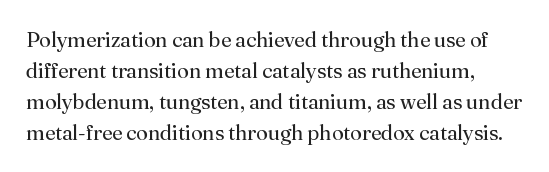
Q: Is the text bold? A: No.
Q: Is the text italic (slanted)? A: No, it is upright.
Q: Is the text underlined? A: No.
Q: Is the spacing between letters normal or unusually wide? A: Normal.
Q: Is the spacing between lines tight, normal or loose? A: Normal.
